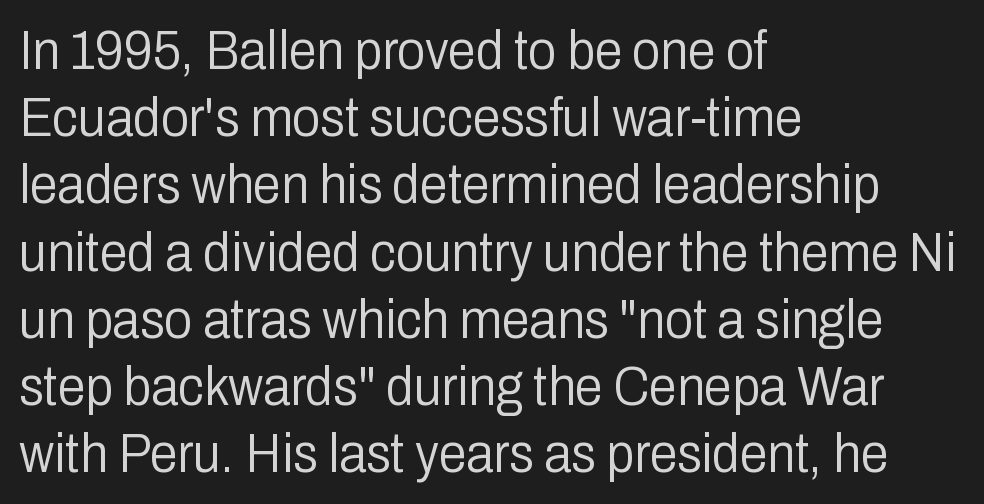
The typeface has the unassuming heft of standard copy or less. A typesetter would call this proportional, since set widths differ per character. The type is set solid horizontally, with unmodified tracking. The glyphs in this specimen are sans serif. Descender tails drop into unmarked territory. The typesetter chose a ragged-right arrangement here.
